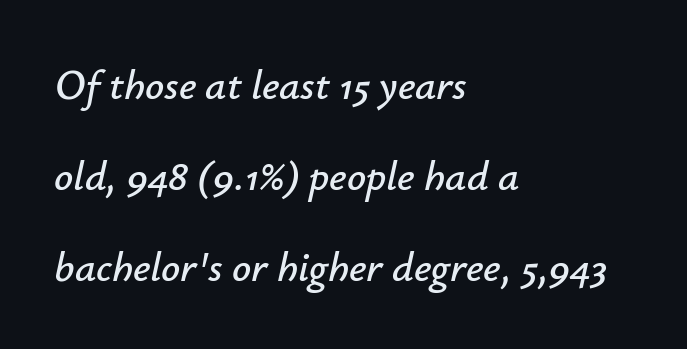
The image shows 42 px text type, italic (leaning right); set left-aligned, loose line spacing (2.17x), normal letter spacing, not underlined; low stroke contrast and a small x-height.
